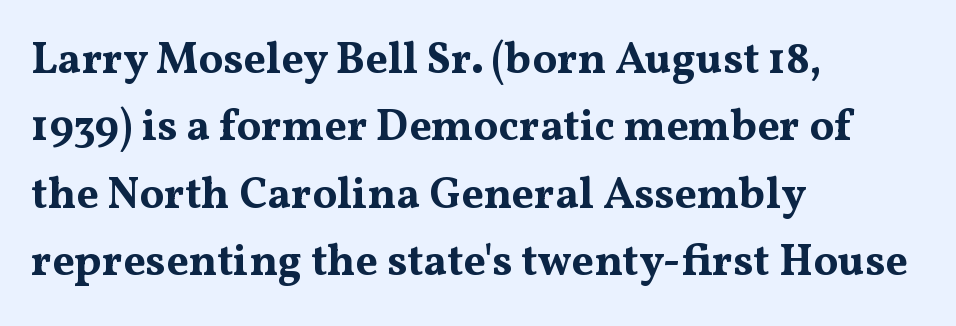
{"serif": "yes", "italic": "no", "bold": "yes", "weight": "bold", "width": "wide", "stroke_contrast": "medium", "x_height": "medium", "monospaced": "no", "underline": "no", "align": "left", "line_spacing": "normal", "line_spacing_ratio": 1.53, "letter_spacing": "normal", "letter_spacing_em": 0.0, "glyph_px": 44}
